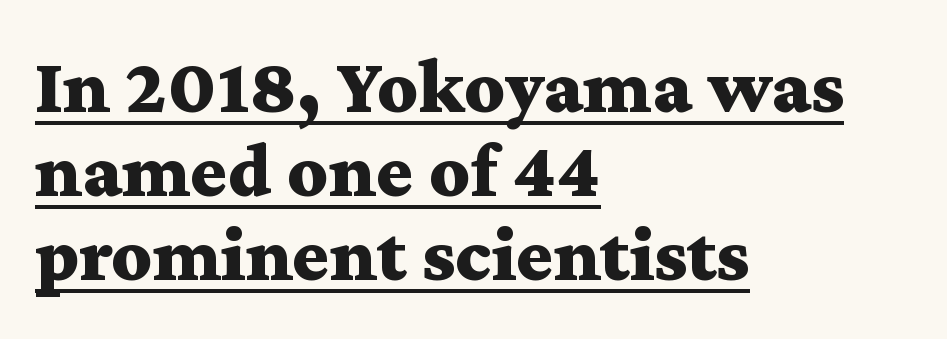
Q: Is the text bold? A: Yes.
Q: Is the text italic (slanted)? A: No, it is upright.
Q: Is the typeface a serif or a sans-serif typeface? A: Serif.
Q: Is the text underlined? A: Yes.
Q: How is the paragraph aligned? A: Left-aligned.
Q: Is the spacing between letters normal or unusually wide? A: Normal.
Q: Is the spacing between lines tight, normal or loose? A: Tight.
Q: Width (condensed, normal, or wide)? A: Wide.
Q: Stroke contrast? A: Medium.
Q: x-height? A: Medium.
Q: Monospaced? A: No.
